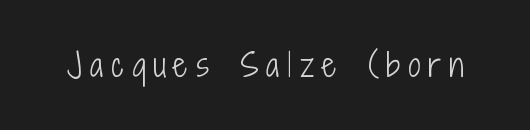
{"serif": "no", "italic": "no", "bold": "no", "weight": "light", "width": "condensed", "stroke_contrast": "low", "x_height": "medium", "monospaced": "no", "underline": "no", "letter_spacing": "wide", "letter_spacing_em": 0.26, "glyph_px": 31}
